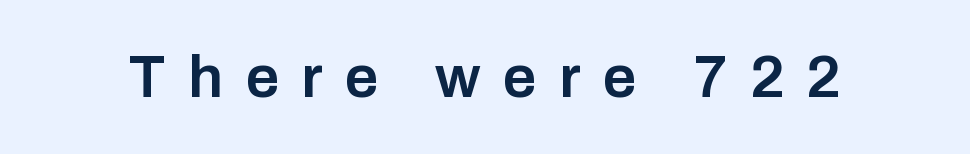
Q: Is the text bold? A: Semi-bold.
Q: Is the text italic (slanted)? A: No, it is upright.
Q: Is the typeface a serif or a sans-serif typeface? A: Sans-serif.
Q: Is the text underlined? A: No.
Q: Is the spacing between letters normal or unusually wide? A: Unusually wide.
Q: Width (condensed, normal, or wide)? A: Normal.
Q: Stroke contrast? A: Low.
Q: x-height? A: Medium.
Q: Monospaced? A: No.
